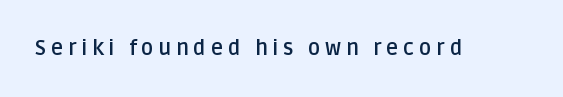
{"italic": "no", "bold": "yes", "underline": "no", "letter_spacing": "wide", "letter_spacing_em": 0.22, "glyph_px": 21}
